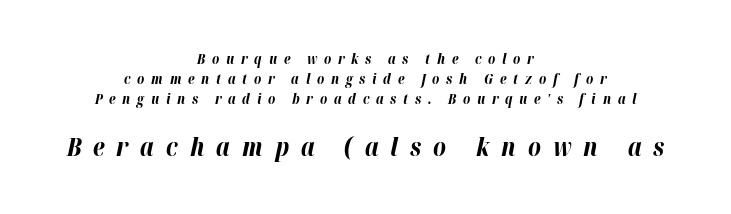
The image shows 25 px bold type, italic (leaning right); set centered, normal line spacing (1.43x), unusually wide letter spacing (+0.48 em), not underlined; the second (bottom) block is 1.79x larger.
